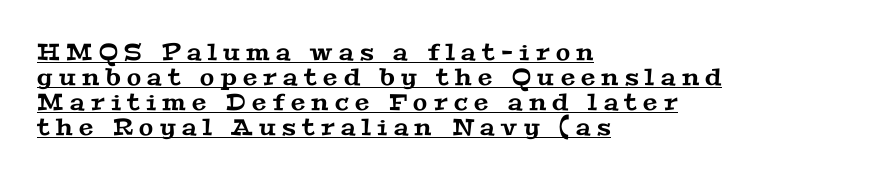
Does the leading feel generous? Not at all — it's pinched. Display-style spreading of the glyphs; the letterfit is very open. Visually the block forms a straight wall on the left and a jagged coastline on the right. The rendered words wear a rule along their underside.
